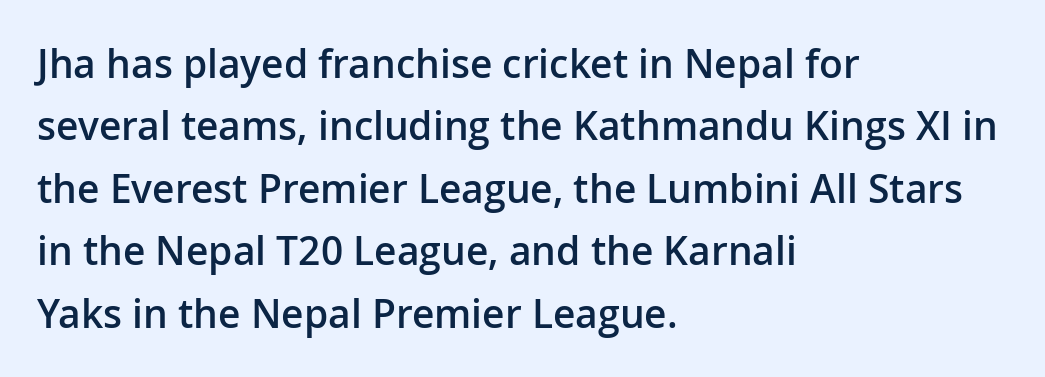
Q: Is the text bold? A: Semi-bold.
Q: Is the text italic (slanted)? A: No, it is upright.
Q: Is the typeface a serif or a sans-serif typeface? A: Sans-serif.
Q: Is the text underlined? A: No.
Q: How is the paragraph aligned? A: Left-aligned.
Q: Is the spacing between letters normal or unusually wide? A: Normal.
Q: Is the spacing between lines tight, normal or loose? A: Normal.
Q: Width (condensed, normal, or wide)? A: Normal.
Q: Stroke contrast? A: Low.
Q: x-height? A: Medium.
Q: Monospaced? A: No.
